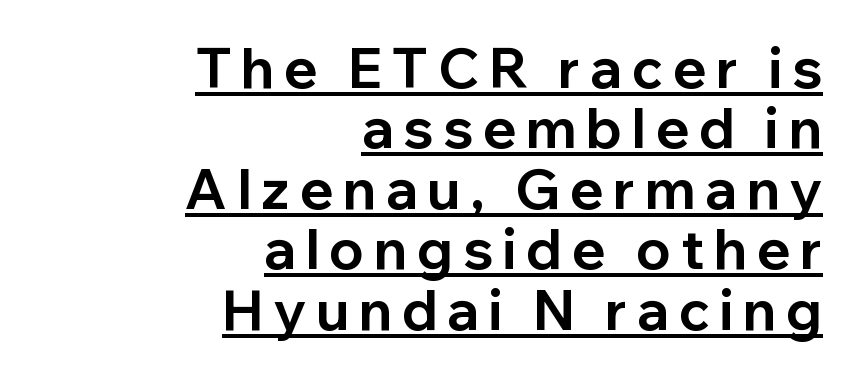
Q: Is the text bold? A: Yes.
Q: Is the text italic (slanted)? A: No, it is upright.
Q: Is the typeface a serif or a sans-serif typeface? A: Sans-serif.
Q: Is the text underlined? A: Yes.
Q: How is the paragraph aligned? A: Right-aligned.
Q: Is the spacing between lines tight, normal or loose? A: Tight.
Q: Width (condensed, normal, or wide)? A: Normal.
Q: Stroke contrast? A: Low.
Q: x-height? A: Medium.
Q: Monospaced? A: No.
